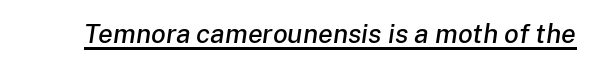
A typesetter would mark this as italic. Somebody hit Ctrl+U on this one — the words are underlined. Nothing unusual about the tracking: characters are spaced as the font intends.
